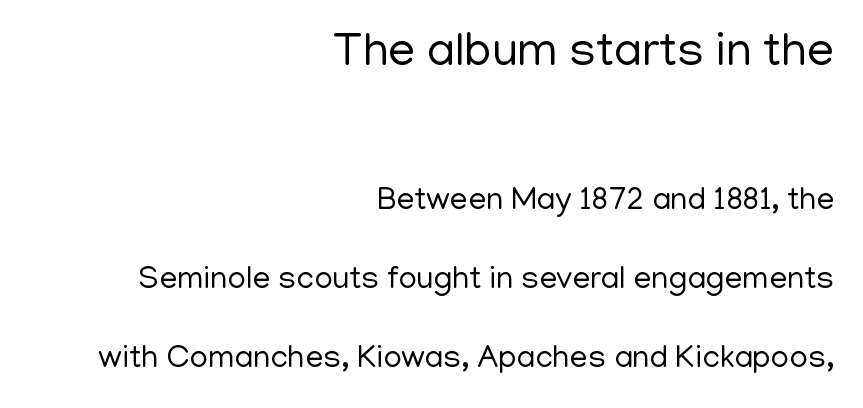
The image shows 48 px regular-weight sans-serif type, upright; set right-aligned, loose line spacing (2.46x), normal letter spacing, not underlined; the first (top) block is 1.5x larger; low stroke contrast and a medium x-height.
